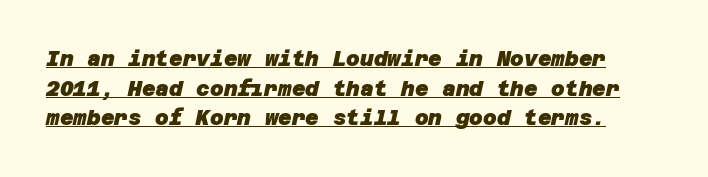
{"bold": "yes", "underline": "yes", "line_spacing": "normal", "line_spacing_ratio": 1.41, "letter_spacing": "normal", "letter_spacing_em": 0.0, "glyph_px": 21}
